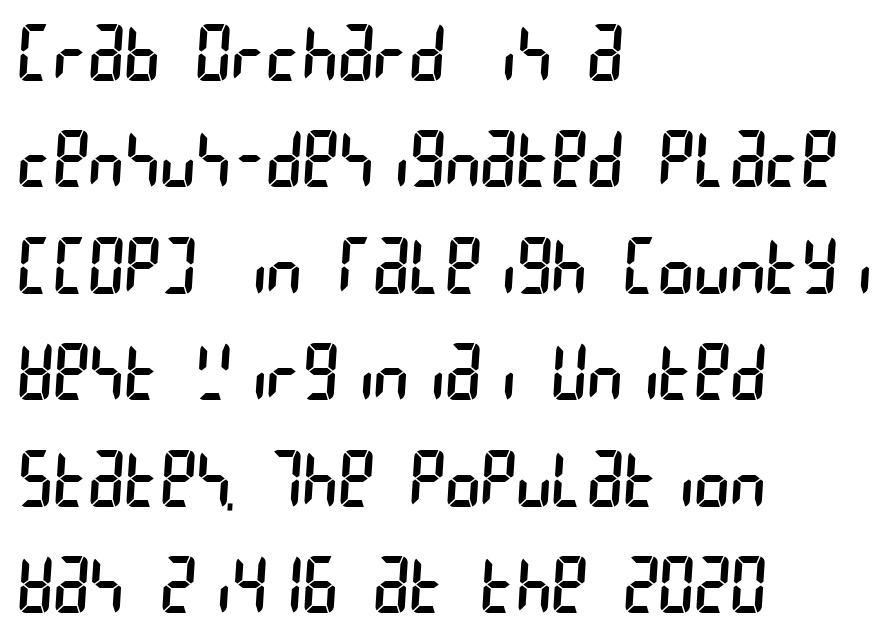
The letters look calm and open, with moderate or lighter stems. Does extra space separate the letters? No, they use regular spacing. The typeface chosen for these lines omits serifs. Notice how descenders clear the ascenders below comfortably — that's standard leading. Rule under the text: the space is simply empty.
